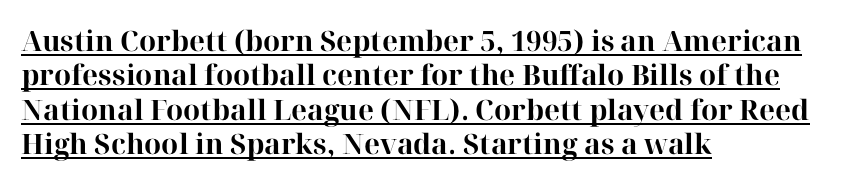
Q: Is the text bold? A: Yes.
Q: Is the text italic (slanted)? A: No, it is upright.
Q: Is the typeface a serif or a sans-serif typeface? A: Serif.
Q: Is the text underlined? A: Yes.
Q: How is the paragraph aligned? A: Left-aligned.
Q: Is the spacing between letters normal or unusually wide? A: Normal.
Q: Width (condensed, normal, or wide)? A: Normal.
Q: Stroke contrast? A: High.
Q: x-height? A: Medium.
Q: Monospaced? A: No.
